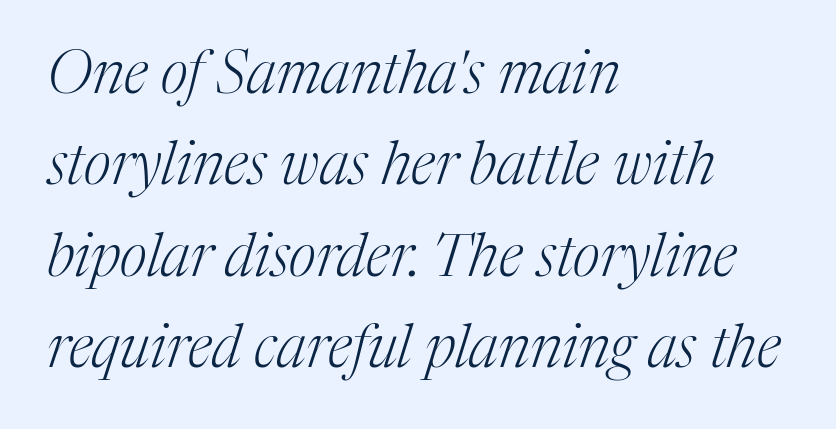
{"serif": "yes", "italic": "yes", "lean": "right", "slant_degrees": 17, "bold": "no", "weight": "light", "width": "normal", "stroke_contrast": "medium", "x_height": "medium", "monospaced": "no", "underline": "no", "align": "left", "line_spacing": "normal", "line_spacing_ratio": 1.55, "letter_spacing": "normal", "letter_spacing_em": 0.0, "glyph_px": 59}
